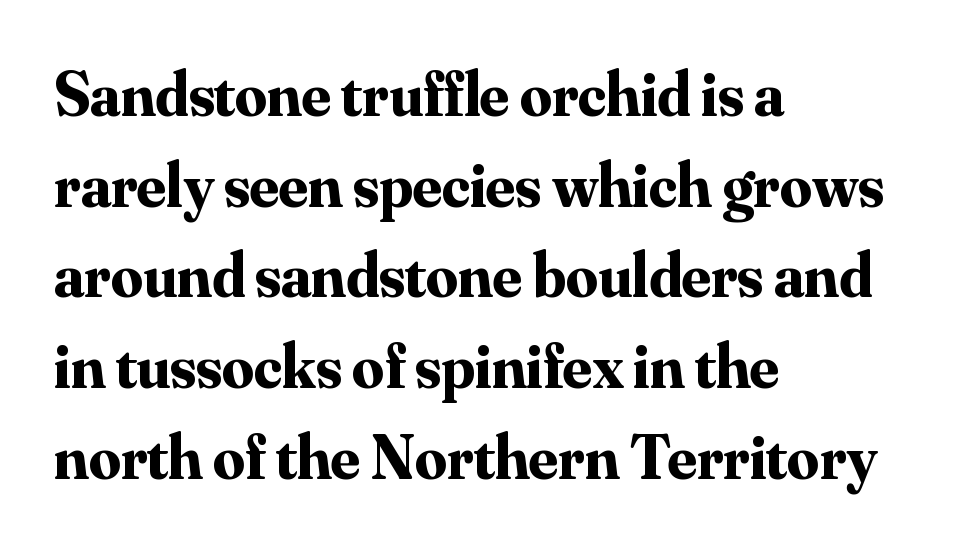
Q: Is the text bold? A: Yes.
Q: Is the text italic (slanted)? A: No, it is upright.
Q: Is the typeface a serif or a sans-serif typeface? A: Serif.
Q: Is the text underlined? A: No.
Q: How is the paragraph aligned? A: Left-aligned.
Q: Is the spacing between letters normal or unusually wide? A: Normal.
Q: Is the spacing between lines tight, normal or loose? A: Normal.
Q: Width (condensed, normal, or wide)? A: Normal.
Q: Stroke contrast? A: Medium.
Q: x-height? A: Small.
Q: Monospaced? A: No.
